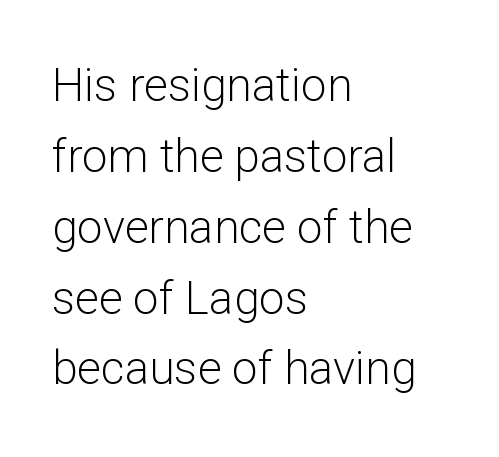
{"serif": "no", "italic": "no", "bold": "no", "weight": "light", "width": "normal", "stroke_contrast": "low", "x_height": "medium", "monospaced": "no", "underline": "no", "align": "left", "line_spacing": "normal", "line_spacing_ratio": 1.54, "letter_spacing": "normal", "letter_spacing_em": 0.0, "glyph_px": 46}
